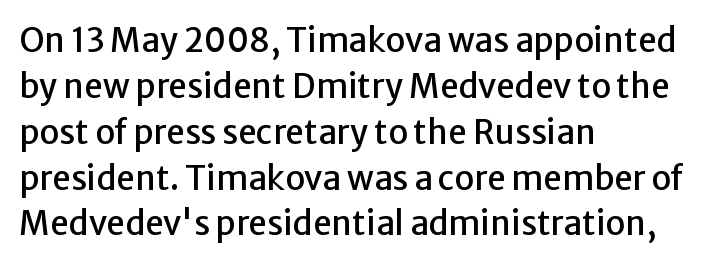
The image shows 33 px sans-serif type, upright; set left-aligned, normal line spacing (1.39x), normal letter spacing, not underlined; low stroke contrast and a medium x-height.
